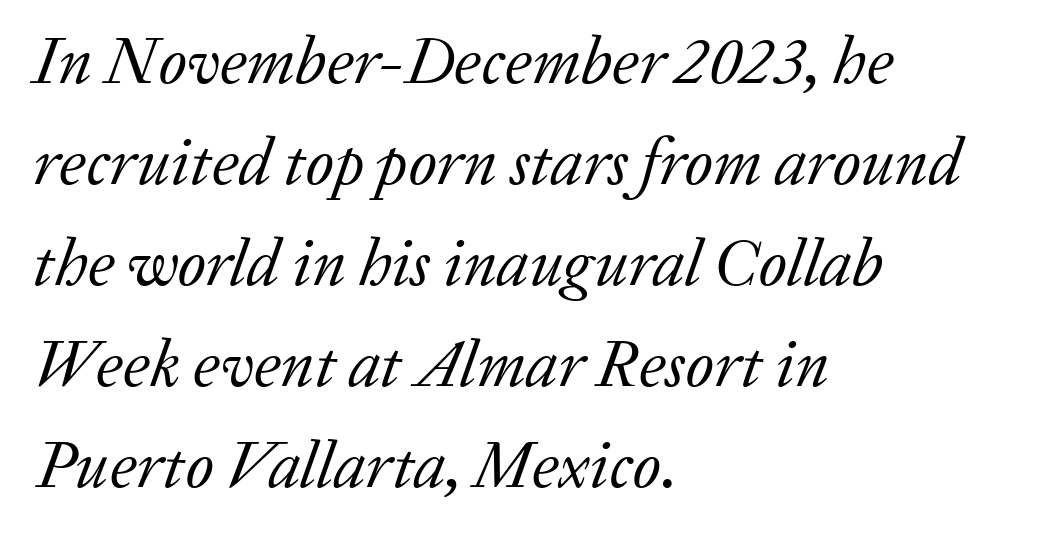
The image shows 66 px regular-weight serif type, italic (leaning right); set left-aligned, normal line spacing (1.53x), normal letter spacing, not underlined; low stroke contrast and a medium x-height.
